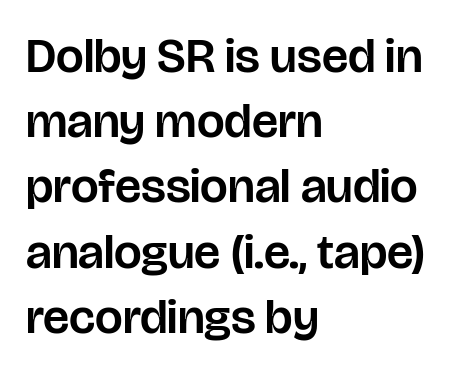
Q: Is the text italic (slanted)? A: No, it is upright.
Q: Is the typeface a serif or a sans-serif typeface? A: Sans-serif.
Q: Is the text underlined? A: No.
Q: How is the paragraph aligned? A: Left-aligned.
Q: Is the spacing between letters normal or unusually wide? A: Normal.
Q: Is the spacing between lines tight, normal or loose? A: Normal.
Q: Width (condensed, normal, or wide)? A: Normal.
Q: Stroke contrast? A: Low.
Q: x-height? A: Large.
Q: Monospaced? A: No.
